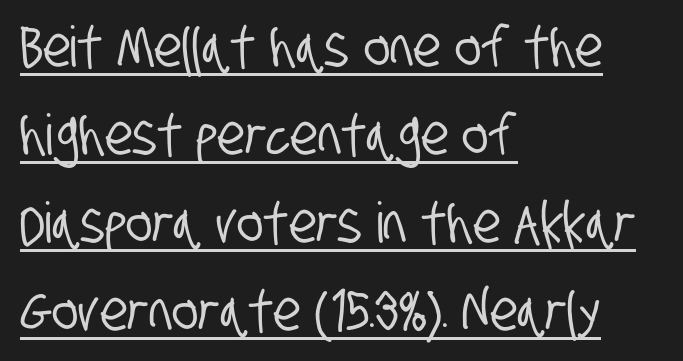
Q: Is the typeface a serif or a sans-serif typeface? A: Sans-serif.
Q: Is the text underlined? A: Yes.
Q: How is the paragraph aligned? A: Left-aligned.
Q: Is the spacing between letters normal or unusually wide? A: Normal.
Q: Is the spacing between lines tight, normal or loose? A: Normal.
Q: Width (condensed, normal, or wide)? A: Condensed.
Q: Stroke contrast? A: Low.
Q: x-height? A: Large.
Q: Monospaced? A: No.
